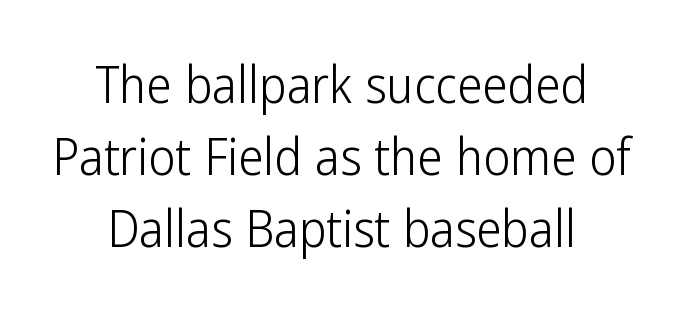
{"serif": "no", "italic": "no", "bold": "no", "weight": "light", "width": "condensed", "stroke_contrast": "low", "x_height": "medium", "monospaced": "no", "underline": "no", "align": "center", "line_spacing": "normal", "line_spacing_ratio": 1.41, "letter_spacing": "normal", "letter_spacing_em": 0.0, "glyph_px": 51}
